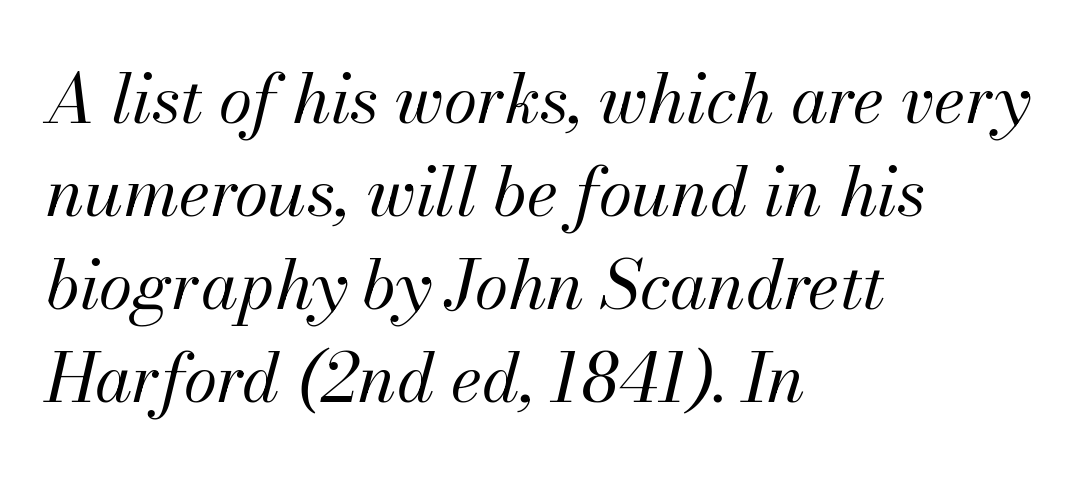
The image shows 68 px regular-weight type, italic (leaning right); set left-aligned, normal line spacing (1.37x), normal letter spacing, not underlined; medium stroke contrast and a small x-height.
